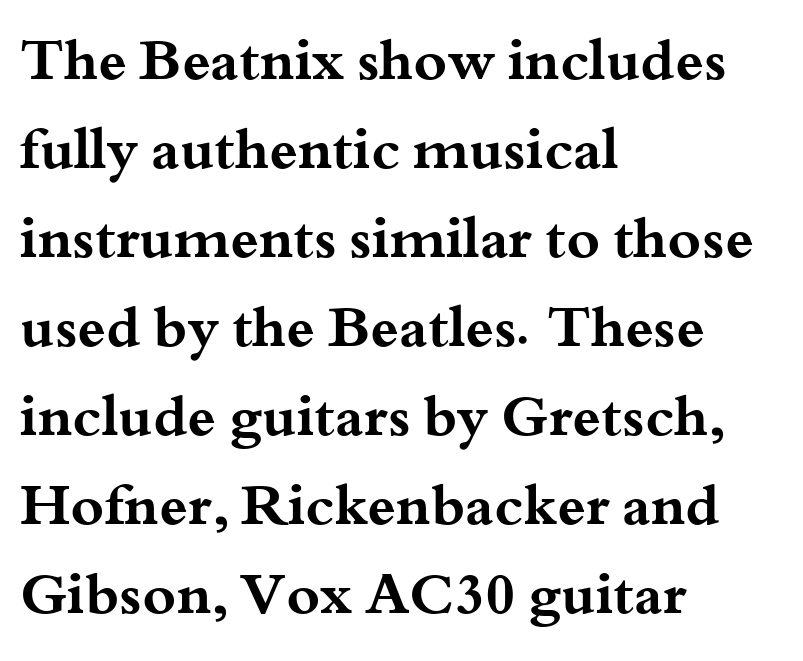
{"serif": "yes", "italic": "no", "bold": "yes", "weight": "bold", "width": "wide", "stroke_contrast": "medium", "x_height": "small", "monospaced": "no", "underline": "no", "align": "left", "line_spacing": "normal", "line_spacing_ratio": 1.56, "letter_spacing": "normal", "letter_spacing_em": 0.0, "glyph_px": 57}
